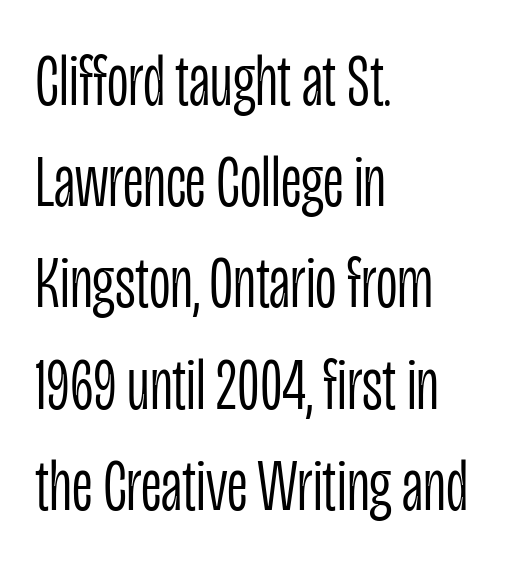
Q: Is the text bold? A: No.
Q: Is the text italic (slanted)? A: No, it is upright.
Q: Is the typeface a serif or a sans-serif typeface? A: Sans-serif.
Q: Is the text underlined? A: No.
Q: How is the paragraph aligned? A: Left-aligned.
Q: Is the spacing between letters normal or unusually wide? A: Normal.
Q: Is the spacing between lines tight, normal or loose? A: Normal.
Q: Width (condensed, normal, or wide)? A: Condensed.
Q: Stroke contrast? A: Low.
Q: x-height? A: Large.
Q: Monospaced? A: No.
